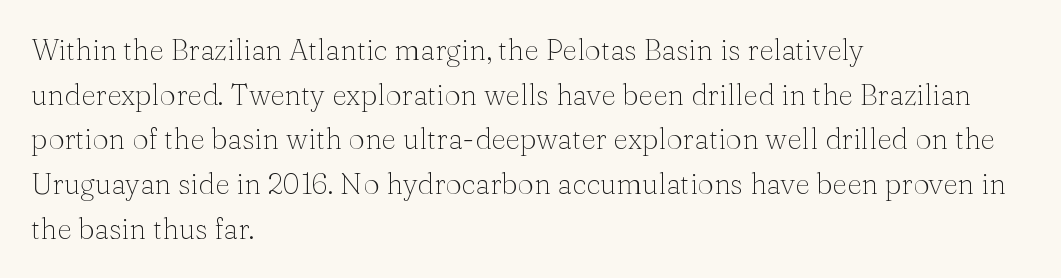
{"serif": "yes", "italic": "no", "bold": "no", "weight": "thin", "width": "normal", "stroke_contrast": "medium", "x_height": "medium", "monospaced": "no", "underline": "no", "align": "left", "line_spacing": "normal", "line_spacing_ratio": 1.54, "letter_spacing": "normal", "letter_spacing_em": 0.0, "glyph_px": 29}
